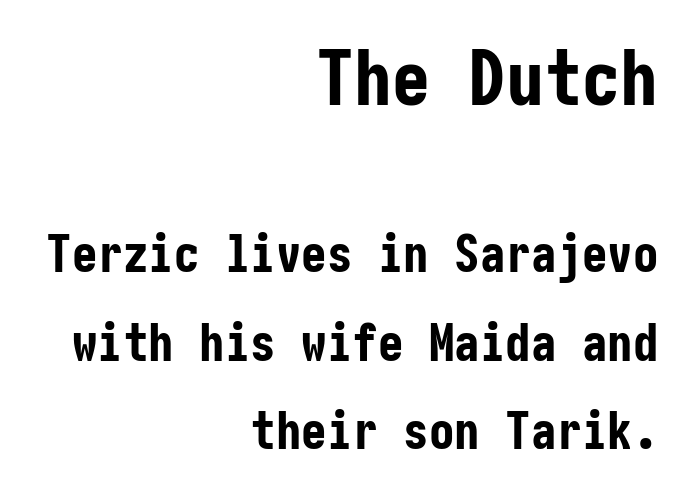
{"serif": "no", "italic": "no", "bold": "yes", "weight": "bold", "width": "condensed", "stroke_contrast": "low", "x_height": "medium", "underline": "no", "align": "right", "line_spacing_ratio": 1.73, "letter_spacing": "normal", "letter_spacing_em": 0.0, "larger_block": "first", "size_ratio": 1.49, "glyph_px": 76}
